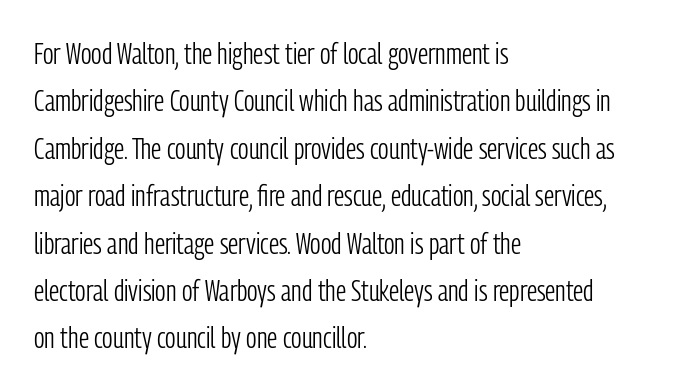
Q: Is the text bold? A: No.
Q: Is the text italic (slanted)? A: No, it is upright.
Q: Is the typeface a serif or a sans-serif typeface? A: Sans-serif.
Q: Is the text underlined? A: No.
Q: How is the paragraph aligned? A: Left-aligned.
Q: Is the spacing between letters normal or unusually wide? A: Normal.
Q: Is the spacing between lines tight, normal or loose? A: Normal.
Q: Width (condensed, normal, or wide)? A: Condensed.
Q: Stroke contrast? A: Low.
Q: x-height? A: Medium.
Q: Monospaced? A: No.
